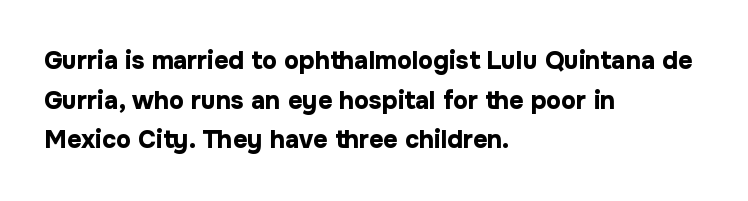
The image shows 25 px bold type, upright; set left-aligned, normal line spacing (1.59x), normal letter spacing, not underlined.
